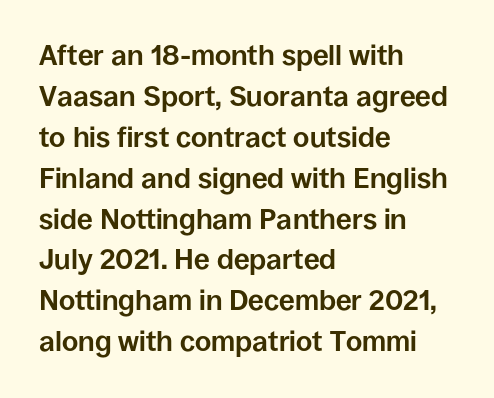
{"serif": "no", "italic": "no", "bold": "yes", "weight": "bold", "width": "normal", "stroke_contrast": "low", "x_height": "large", "monospaced": "no", "underline": "no", "align": "left", "line_spacing": "normal", "line_spacing_ratio": 1.46, "letter_spacing": "normal", "letter_spacing_em": 0.0, "glyph_px": 28}
